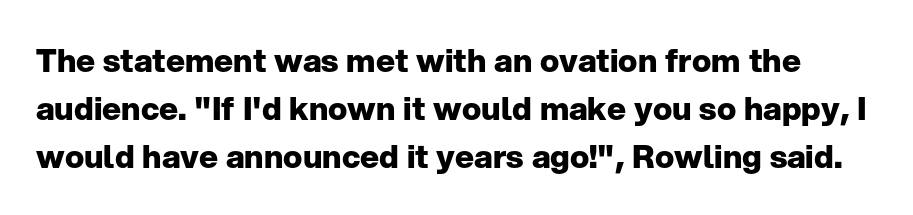
Q: Is the text bold? A: Yes.
Q: Is the text italic (slanted)? A: No, it is upright.
Q: Is the typeface a serif or a sans-serif typeface? A: Sans-serif.
Q: Is the text underlined? A: No.
Q: Is the spacing between letters normal or unusually wide? A: Normal.
Q: Is the spacing between lines tight, normal or loose? A: Normal.
Q: Width (condensed, normal, or wide)? A: Normal.
Q: Stroke contrast? A: Low.
Q: x-height? A: Medium.
Q: Monospaced? A: No.
